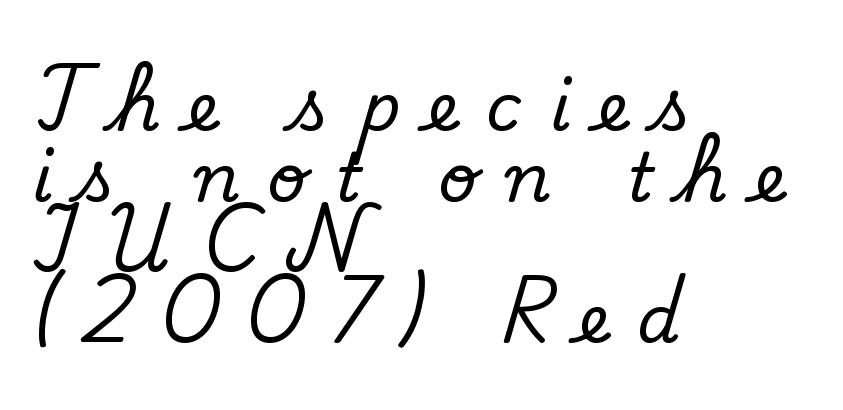
{"serif": "yes", "width": "normal", "stroke_contrast": "low", "x_height": "small", "monospaced": "no", "underline": "no", "align": "left", "line_spacing": "tight", "line_spacing_ratio": 1.04, "letter_spacing": "wide", "letter_spacing_em": 0.41, "glyph_px": 68}
